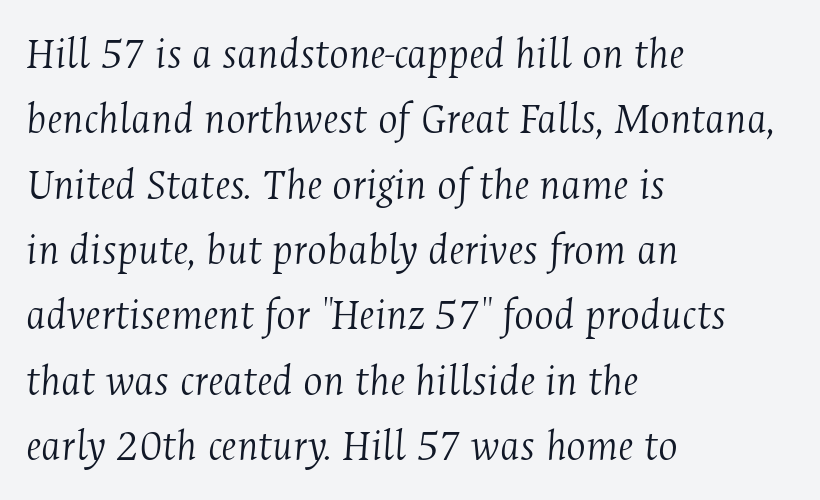
The image shows 46 px light, condensed serif type, italic (leaning right); set left-aligned, normal line spacing (1.42x), normal letter spacing, not underlined; medium stroke contrast and a medium x-height.
